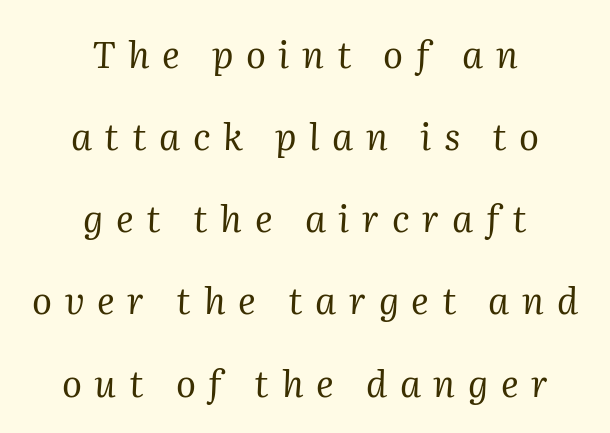
{"serif": "yes", "italic": "yes", "lean": "right", "slant_degrees": 2, "bold": "no", "weight": "regular", "width": "normal", "stroke_contrast": "medium", "x_height": "medium", "monospaced": "no", "underline": "no", "align": "center", "line_spacing": "loose", "line_spacing_ratio": 2.22, "letter_spacing": "wide", "letter_spacing_em": 0.34, "glyph_px": 37}
